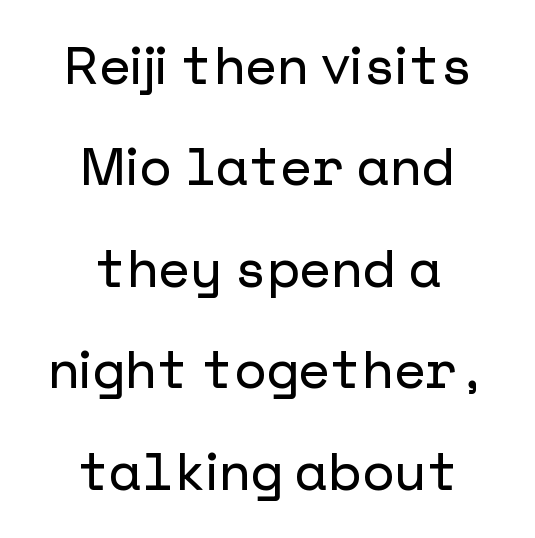
Descenders are the only things crossing below the line. The text block is weighted toward neither margin, spreading evenly from the middle. A typesetter would call this leading open, well beyond the default. Spacing between characters is what you'd get straight out of the box. If you drew a line through each stem, it would be perfectly vertical. Note: no serifs on the glyphs.
